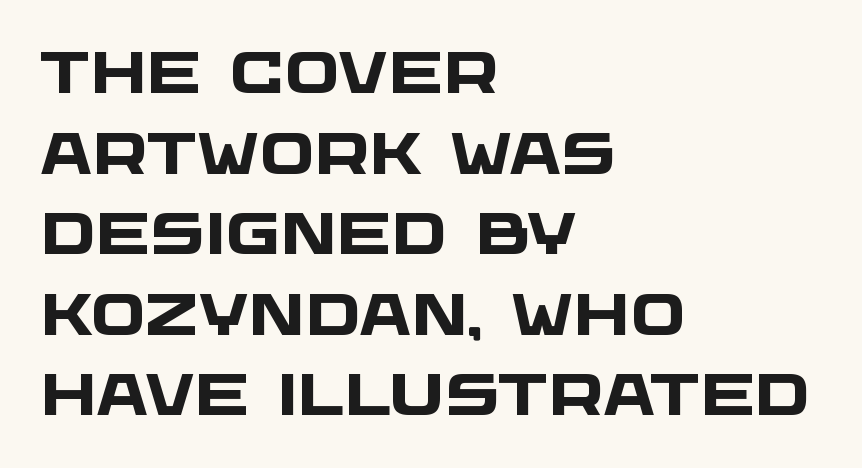
Q: Is the text bold? A: Yes.
Q: Is the typeface a serif or a sans-serif typeface? A: Sans-serif.
Q: Is the text underlined? A: No.
Q: How is the paragraph aligned? A: Left-aligned.
Q: Is the spacing between letters normal or unusually wide? A: Normal.
Q: Is the spacing between lines tight, normal or loose? A: Normal.
Q: Width (condensed, normal, or wide)? A: Wide.
Q: Stroke contrast? A: Low.
Q: x-height? A: Large.
Q: Monospaced? A: No.
